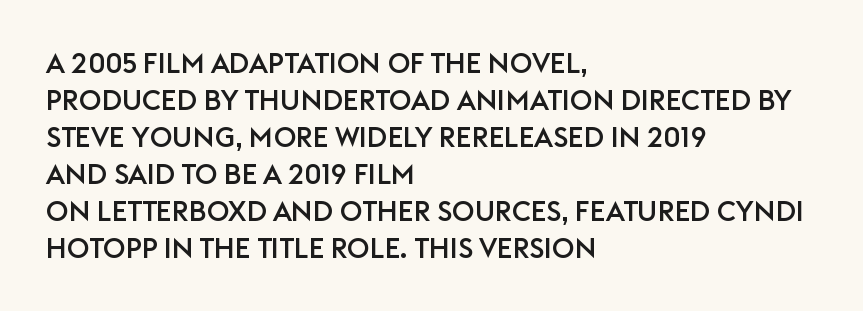
Evenly set lines give the paragraph a standard silhouette. Leftover space on each line is placed entirely after the last word. This sample has the flowing, uneven cadence of proportional lettering. Note: no serifs on the glyphs. The area under the type is left untouched.
